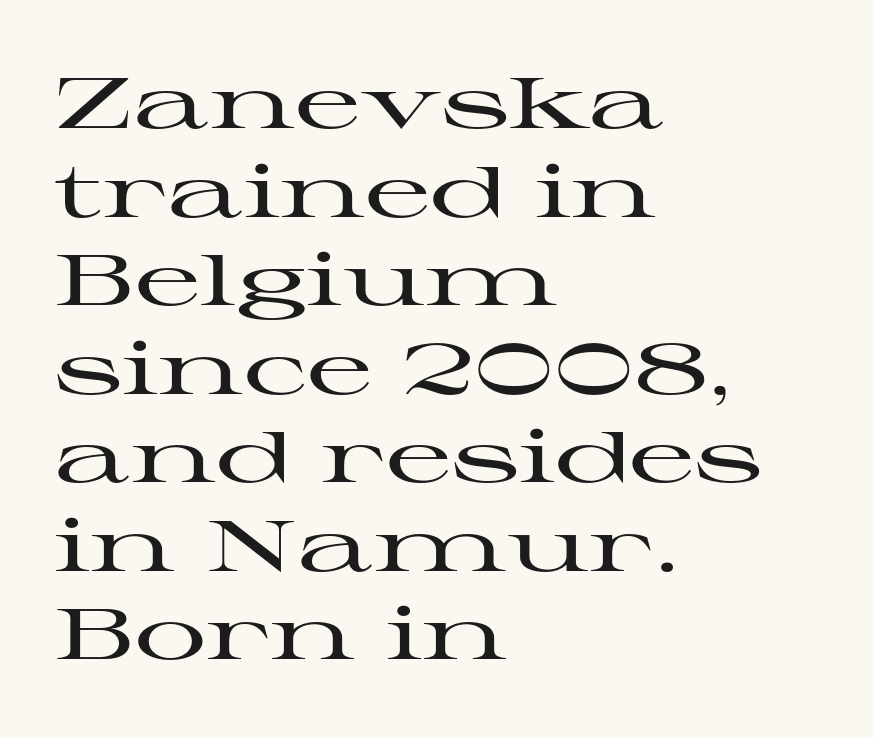
{"serif": "yes", "italic": "no", "width": "wide", "stroke_contrast": "high", "x_height": "medium", "monospaced": "no", "underline": "no", "align": "left", "line_spacing_ratio": 1.23, "letter_spacing": "normal", "letter_spacing_em": 0.0, "glyph_px": 72}
